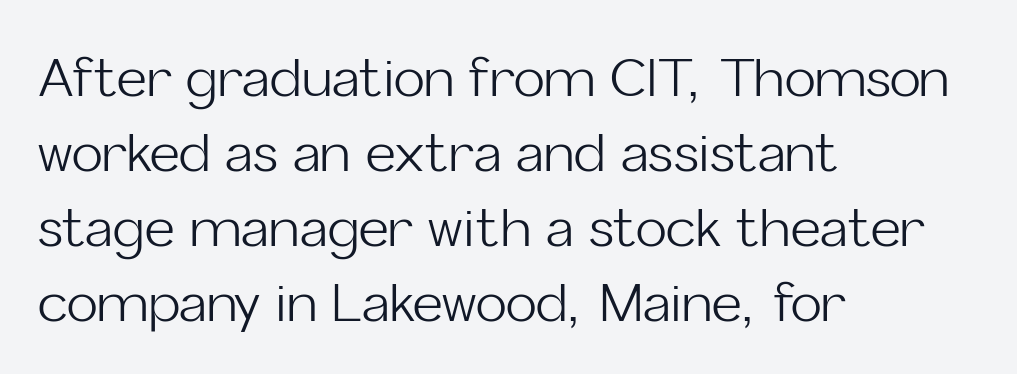
The image shows 52 px light sans-serif type, upright; set left-aligned, normal line spacing (1.44x), normal letter spacing, not underlined; low stroke contrast and a medium x-height.
